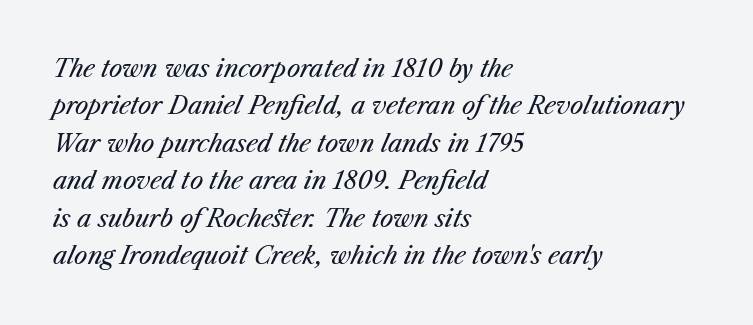
Q: Is the text bold? A: No.
Q: Is the text italic (slanted)? A: Yes, it leans right by about 23 degrees.
Q: Is the text underlined? A: No.
Q: How is the paragraph aligned? A: Left-aligned.
Q: Is the spacing between letters normal or unusually wide? A: Normal.
Q: Is the spacing between lines tight, normal or loose? A: Normal.
